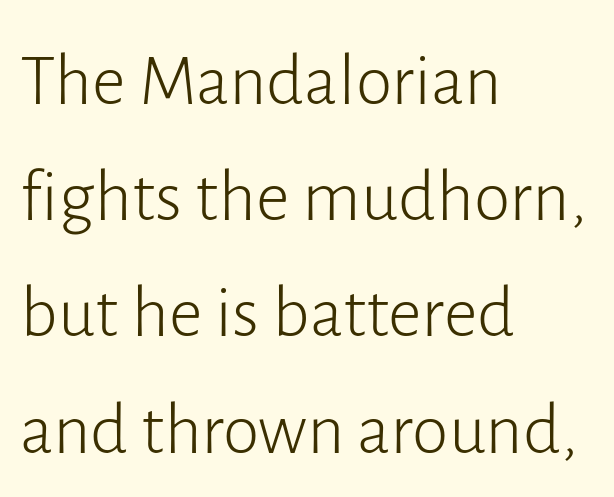
{"serif": "no", "italic": "no", "bold": "no", "weight": "light", "width": "normal", "stroke_contrast": "low", "x_height": "medium", "monospaced": "no", "underline": "no", "align": "left", "line_spacing": "normal", "line_spacing_ratio": 1.57, "letter_spacing": "normal", "letter_spacing_em": 0.0, "glyph_px": 74}
